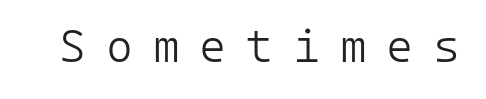
Q: Is the text bold? A: No.
Q: Is the text italic (slanted)? A: No, it is upright.
Q: Is the typeface a serif or a sans-serif typeface? A: Sans-serif.
Q: Is the text underlined? A: No.
Q: Is the spacing between letters normal or unusually wide? A: Unusually wide.
Q: Width (condensed, normal, or wide)? A: Normal.
Q: Stroke contrast? A: Low.
Q: x-height? A: Medium.
Q: Monospaced? A: Yes.
